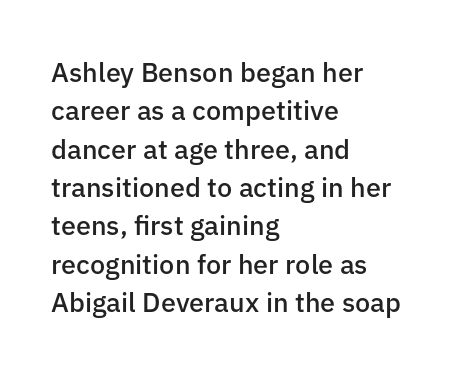
The image shows 27 px text type, upright; set left-aligned, normal line spacing (1.42x), normal letter spacing, not underlined.
